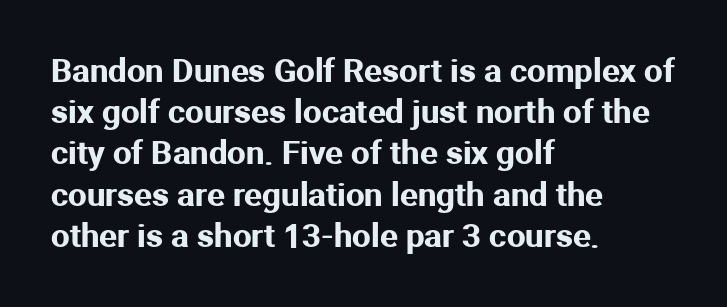
Q: Is the text italic (slanted)? A: No, it is upright.
Q: Is the typeface a serif or a sans-serif typeface? A: Sans-serif.
Q: Is the text underlined? A: No.
Q: How is the paragraph aligned? A: Left-aligned.
Q: Is the spacing between letters normal or unusually wide? A: Normal.
Q: Is the spacing between lines tight, normal or loose? A: Normal.
Q: Width (condensed, normal, or wide)? A: Normal.
Q: Stroke contrast? A: Medium.
Q: x-height? A: Medium.
Q: Monospaced? A: No.
